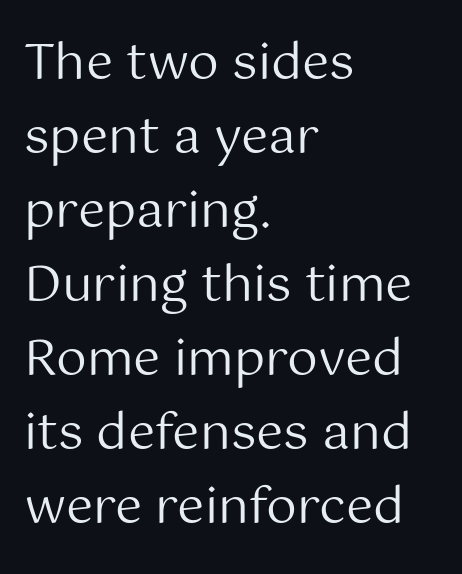
{"serif": "no", "italic": "no", "bold": "no", "weight": "regular", "width": "normal", "stroke_contrast": "medium", "x_height": "medium", "monospaced": "no", "underline": "no", "align": "left", "line_spacing": "normal", "line_spacing_ratio": 1.51, "letter_spacing": "normal", "letter_spacing_em": 0.0, "glyph_px": 49}
